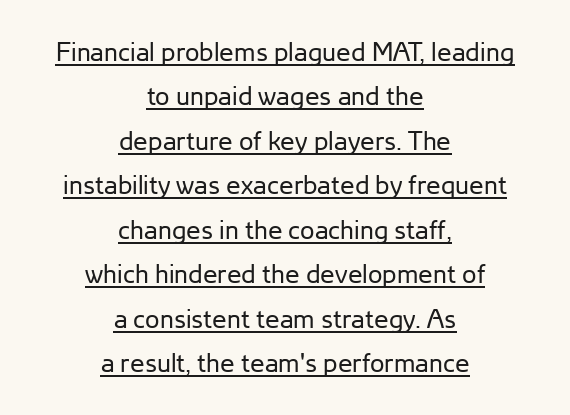
{"italic": "no", "bold": "no", "underline": "yes", "align": "center", "line_spacing_ratio": 1.71, "letter_spacing": "normal", "letter_spacing_em": 0.0, "glyph_px": 26}
